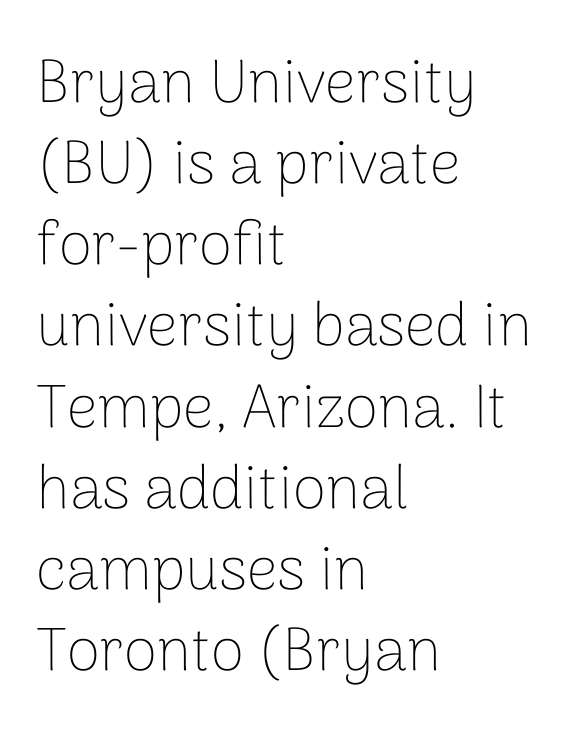
The image shows 61 px thin sans-serif type, upright; set left-aligned, normal line spacing (1.33x), normal letter spacing, not underlined; low stroke contrast and a medium x-height.
